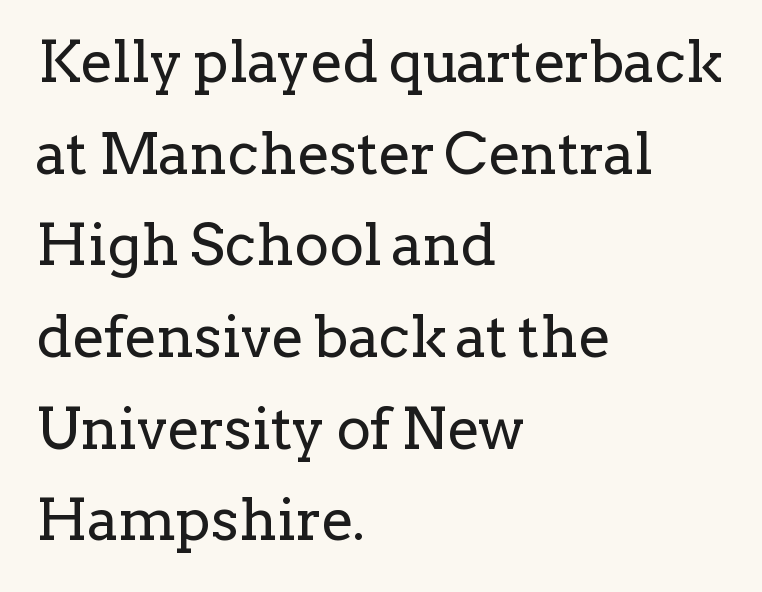
Q: Is the text bold? A: No.
Q: Is the text italic (slanted)? A: No, it is upright.
Q: Is the typeface a serif or a sans-serif typeface? A: Serif.
Q: Is the text underlined? A: No.
Q: How is the paragraph aligned? A: Left-aligned.
Q: Is the spacing between letters normal or unusually wide? A: Normal.
Q: Is the spacing between lines tight, normal or loose? A: Normal.
Q: Width (condensed, normal, or wide)? A: Normal.
Q: Stroke contrast? A: Low.
Q: x-height? A: Medium.
Q: Monospaced? A: No.
